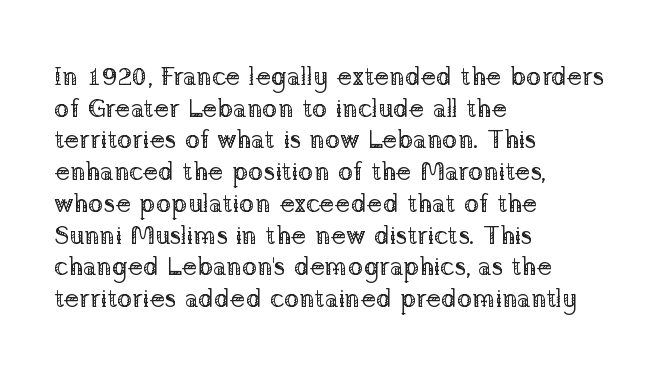
Q: Is the text bold? A: No.
Q: Is the text italic (slanted)? A: No, it is upright.
Q: Is the text underlined? A: No.
Q: How is the paragraph aligned? A: Left-aligned.
Q: Is the spacing between letters normal or unusually wide? A: Normal.
